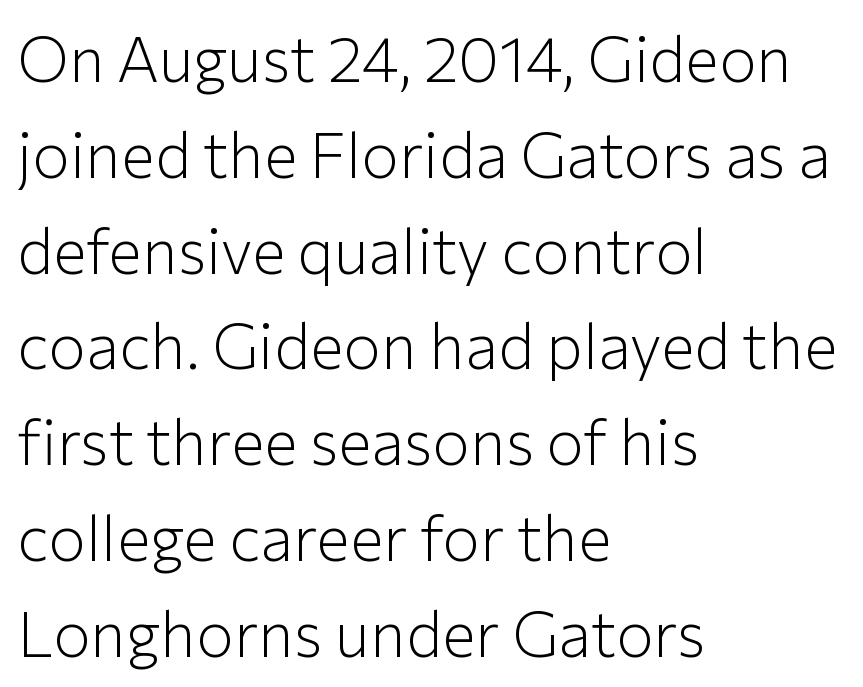
Do the characters align in a grid? No, the font is proportional. Nobody touched the tracking dial on this one. Check the space under the baseline: it is left empty. The passage shown is not bold in any degree. These lines are set flush left with a ragged right edge. In terms of leading, this rendering sits right in the middle.
